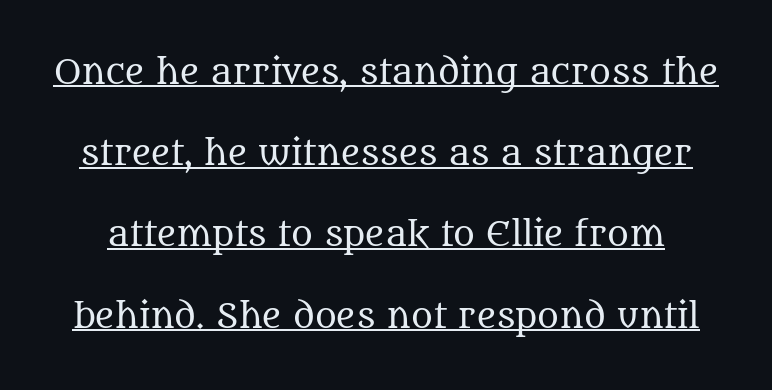
Q: Is the text bold? A: No.
Q: Is the text italic (slanted)? A: No, it is upright.
Q: Is the typeface a serif or a sans-serif typeface? A: Serif.
Q: Is the text underlined? A: Yes.
Q: Is the spacing between letters normal or unusually wide? A: Normal.
Q: Is the spacing between lines tight, normal or loose? A: Loose.
Q: Width (condensed, normal, or wide)? A: Normal.
Q: Stroke contrast? A: Medium.
Q: x-height? A: Large.
Q: Monospaced? A: No.
